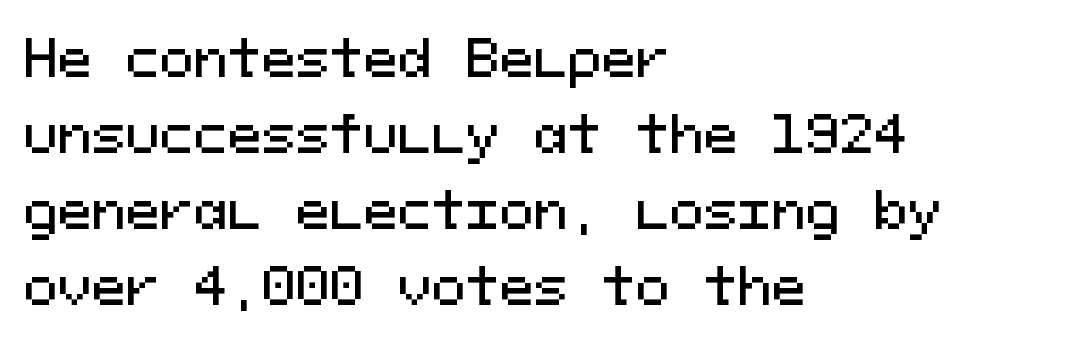
In terms of letterform style, serifs are entirely absent. What's the leading like? Ordinary, nothing unusual. This sample uses plain, unmodified letter spacing. Caption: multi-line text, flush left, ragged right.
